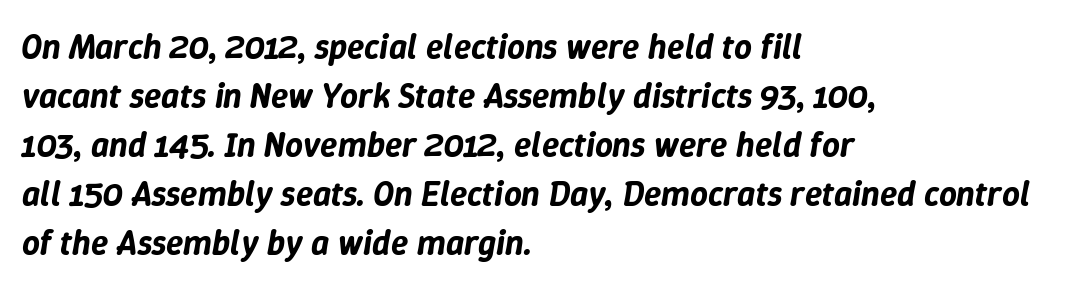
The image shows 35 px text type, italic (leaning right); set left-aligned, normal line spacing (1.4x), normal letter spacing, not underlined; low stroke contrast and a medium x-height.
